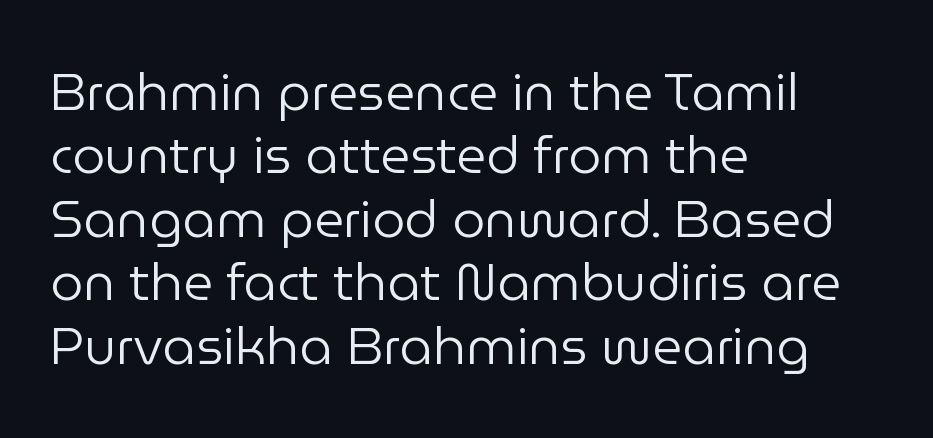
The image shows 52 px regular-weight sans-serif type, upright; set left-aligned, line spacing 1.22x, normal letter spacing, not underlined; low stroke contrast and a medium x-height.
